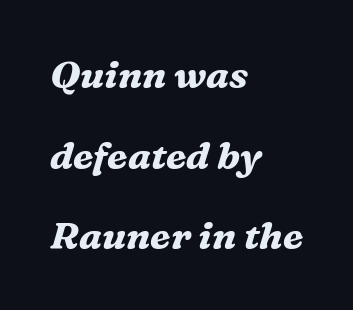
The sample has been set heavy, in full bold. What's the leading like? Stretched, with rows far apart. Unmarked baselines from the first word to the last. Italic: yes, the glyphs are oblique. Caption: standard tracking, unaltered. Each letter keeps its own natural width here, so spacing adapts to shape.
